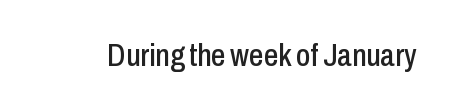
Q: Is the text italic (slanted)? A: No, it is upright.
Q: Is the typeface a serif or a sans-serif typeface? A: Sans-serif.
Q: Is the text underlined? A: No.
Q: Is the spacing between letters normal or unusually wide? A: Normal.
Q: Width (condensed, normal, or wide)? A: Condensed.
Q: Stroke contrast? A: Low.
Q: x-height? A: Medium.
Q: Monospaced? A: No.
